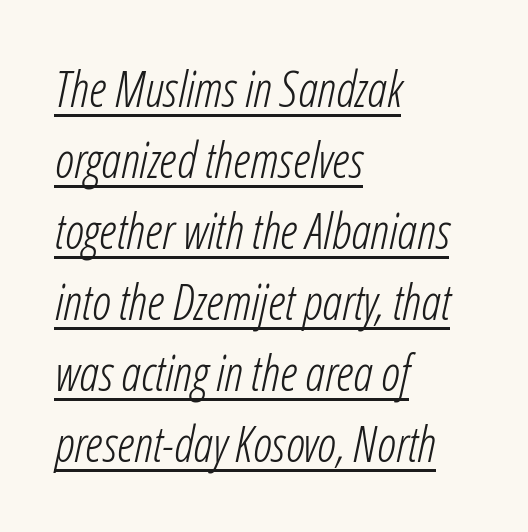
The leading is moderate, giving the passage an even texture. Do the characters align in a grid? No, the font is proportional. The sample's only ornament is a line tracing under the words. The paragraph has a hard left edge and a soft right edge. Weight: in the light-to-regular range.
